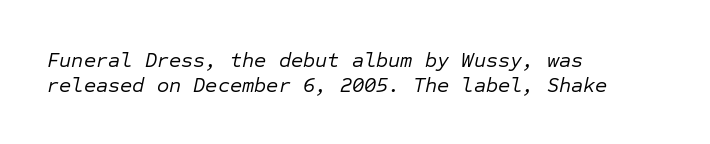
Inter-character spacing is left at the font's built-in metrics. An italicized treatment has been applied to the whole sample. The baseline area is clear. Nothing heavy about these letters — not bold at all. Every row of glyphs begins at an identical x-position on the left.
